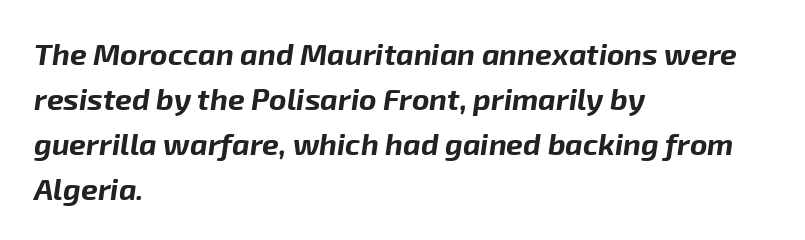
The image shows 30 px bold type, italic (leaning right); set left-aligned, normal line spacing (1.5x), normal letter spacing, not underlined; low stroke contrast and a medium x-height.
